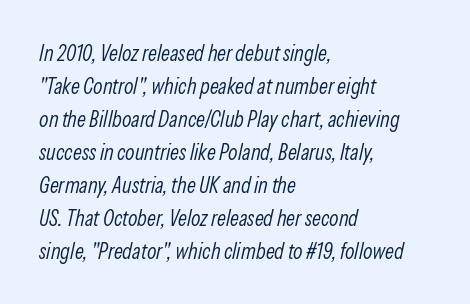
Q: Is the text bold? A: No.
Q: Is the text italic (slanted)? A: Yes, it leans right by about 13 degrees.
Q: Is the text underlined? A: No.
Q: How is the paragraph aligned? A: Left-aligned.
Q: Is the spacing between letters normal or unusually wide? A: Normal.
Q: Is the spacing between lines tight, normal or loose? A: Normal.
